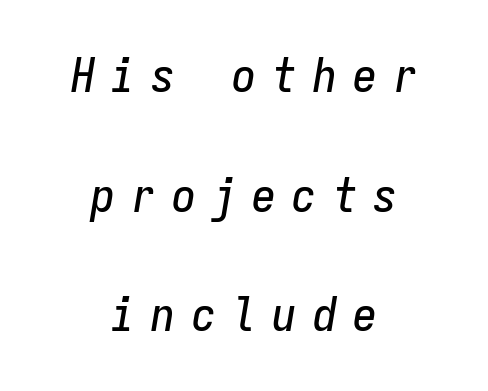
{"italic": "yes", "lean": "right", "slant_degrees": 9, "width": "condensed", "stroke_contrast": "low", "x_height": "medium", "monospaced": "yes", "underline": "no", "align": "center", "line_spacing": "loose", "line_spacing_ratio": 2.49, "letter_spacing": "wide", "letter_spacing_em": 0.34, "glyph_px": 48}
